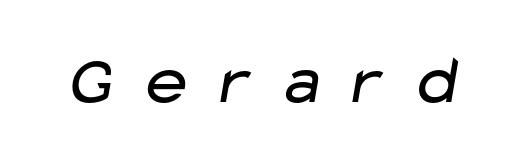
The image shows 69 px regular-weight, wide sans-serif type; set unusually wide letter spacing (+0.27 em), not underlined; low stroke contrast and a medium x-height.
